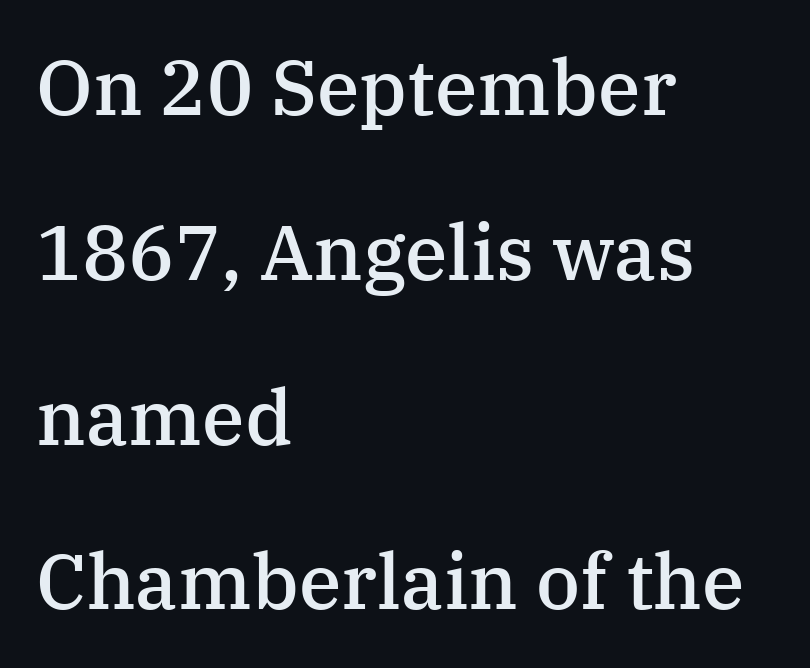
Q: Is the text bold? A: Semi-bold.
Q: Is the text italic (slanted)? A: No, it is upright.
Q: Is the typeface a serif or a sans-serif typeface? A: Serif.
Q: Is the text underlined? A: No.
Q: How is the paragraph aligned? A: Left-aligned.
Q: Is the spacing between letters normal or unusually wide? A: Normal.
Q: Is the spacing between lines tight, normal or loose? A: Loose.
Q: Width (condensed, normal, or wide)? A: Normal.
Q: Stroke contrast? A: Medium.
Q: x-height? A: Medium.
Q: Monospaced? A: No.
